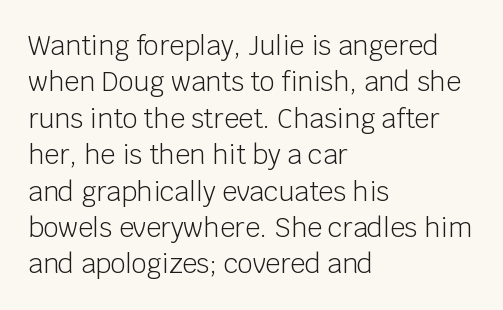
Q: Is the text bold? A: No.
Q: Is the text italic (slanted)? A: No, it is upright.
Q: Is the text underlined? A: No.
Q: How is the paragraph aligned? A: Left-aligned.
Q: Is the spacing between letters normal or unusually wide? A: Normal.
Q: Is the spacing between lines tight, normal or loose? A: Normal.
